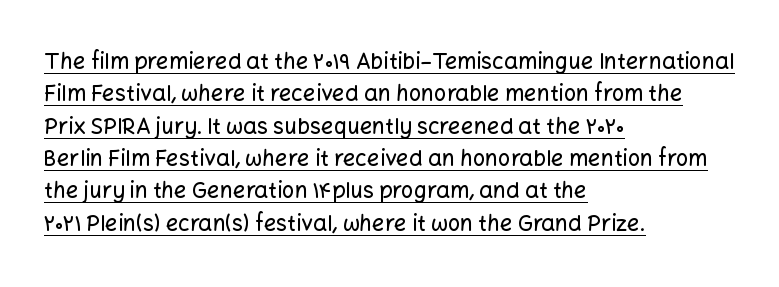
The image shows 22 px text type, upright; set left-aligned, normal line spacing (1.47x), normal letter spacing, underlined.
